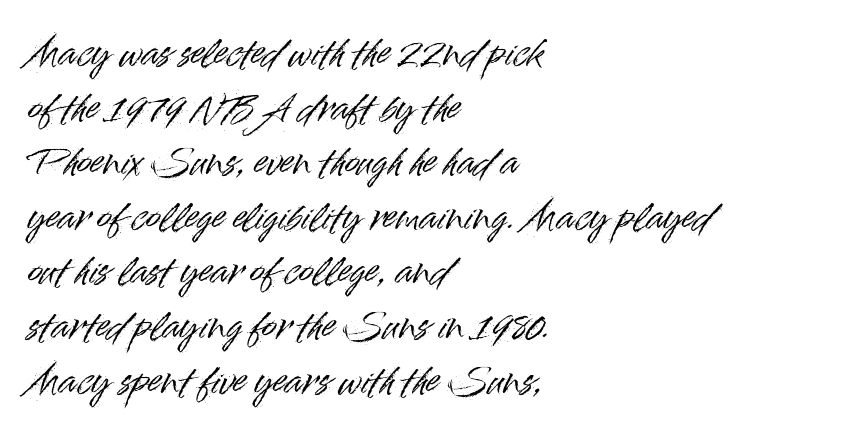
{"serif": "no", "width": "normal", "stroke_contrast": "high", "x_height": "small", "monospaced": "no", "underline": "no", "align": "left", "line_spacing": "normal", "line_spacing_ratio": 1.56, "letter_spacing": "normal", "letter_spacing_em": 0.0, "glyph_px": 35}
